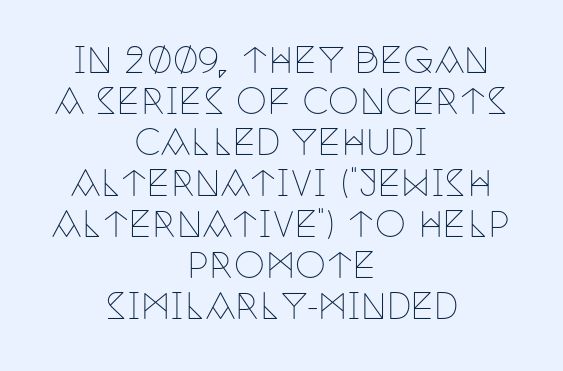
{"serif": "yes", "italic": "no", "bold": "no", "weight": "thin", "width": "condensed", "stroke_contrast": "low", "x_height": "large", "monospaced": "no", "underline": "no", "align": "center", "line_spacing_ratio": 1.17, "letter_spacing": "normal", "letter_spacing_em": 0.0, "glyph_px": 35}
